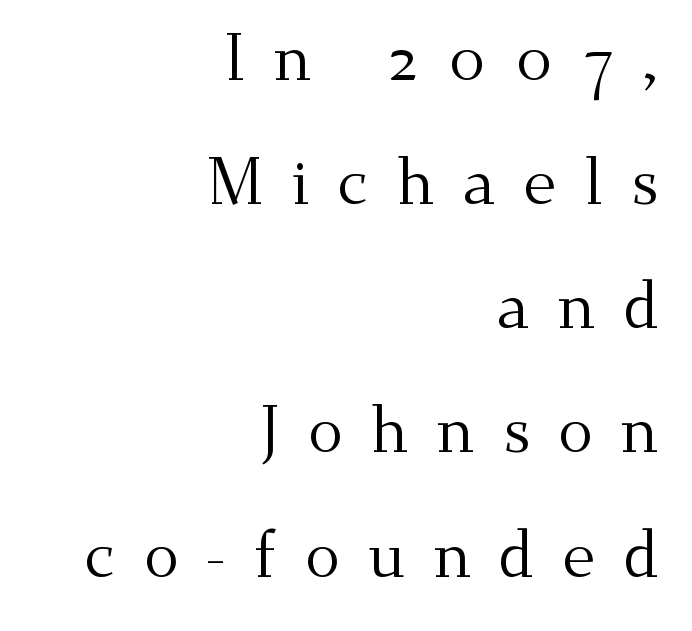
{"serif": "yes", "italic": "no", "bold": "no", "weight": "regular", "width": "normal", "stroke_contrast": "medium", "x_height": "small", "monospaced": "no", "underline": "no", "align": "right", "line_spacing": "loose", "line_spacing_ratio": 1.91, "letter_spacing": "wide", "letter_spacing_em": 0.43, "glyph_px": 65}
